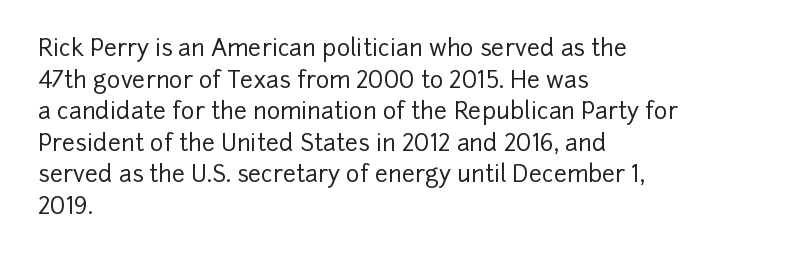
The image shows 23 px text type, upright; set left-aligned, normal line spacing (1.37x), normal letter spacing, not underlined.
